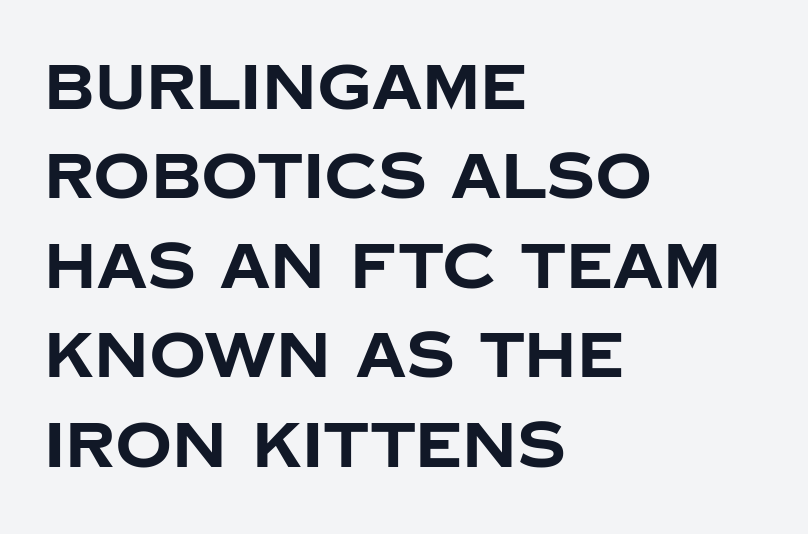
Q: Is the text bold? A: Yes.
Q: Is the text italic (slanted)? A: No, it is upright.
Q: Is the typeface a serif or a sans-serif typeface? A: Sans-serif.
Q: Is the text underlined? A: No.
Q: How is the paragraph aligned? A: Left-aligned.
Q: Is the spacing between letters normal or unusually wide? A: Normal.
Q: Is the spacing between lines tight, normal or loose? A: Normal.
Q: Width (condensed, normal, or wide)? A: Normal.
Q: Stroke contrast? A: Low.
Q: x-height? A: Large.
Q: Monospaced? A: No.
